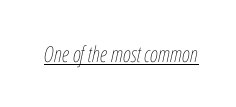
{"italic": "yes", "lean": "right", "slant_degrees": 12, "bold": "no", "underline": "yes", "letter_spacing": "normal", "letter_spacing_em": 0.0, "glyph_px": 22}
